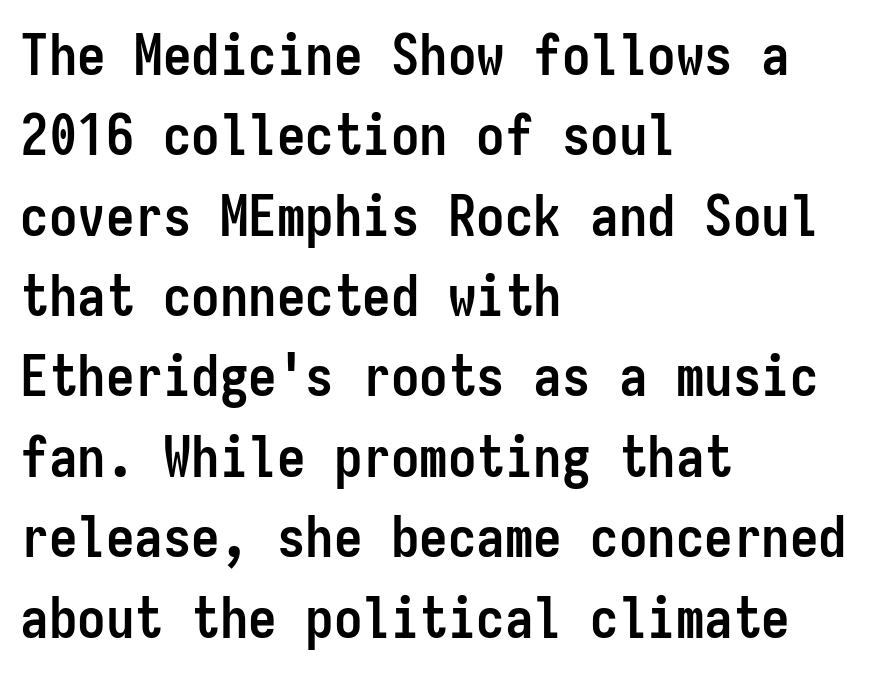
The setting favours the left margin, as ordinary paragraphs usually do. These lines sit exactly where default settings would place them. The string is rendered with underlining switched off. The passage shown is typeset with a sans-serif family. In terms of letterspacing, this is plain default setting.
